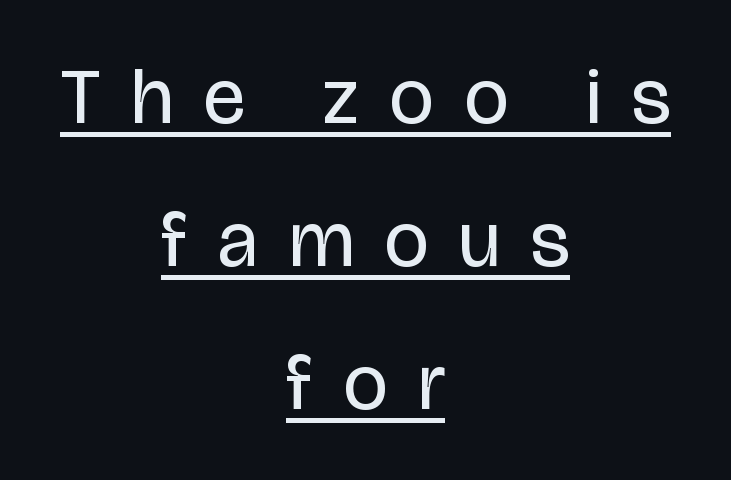
The image shows 79 px regular-weight, condensed sans-serif type, upright; set centered, line spacing 1.81x, unusually wide letter spacing (+0.39 em), underlined; low stroke contrast and a large x-height.
